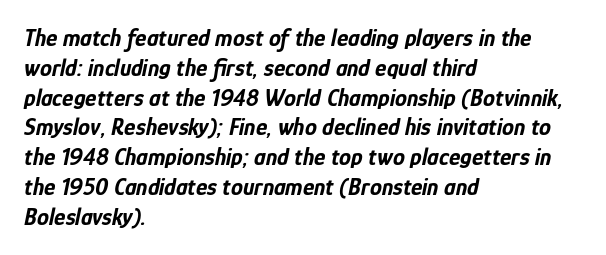
The letters are bold, with thick, heavy strokes. Yep, that's italic — everything's leaning. The typesetter chose a ragged-right arrangement here. Descenders hang freely into open space.
